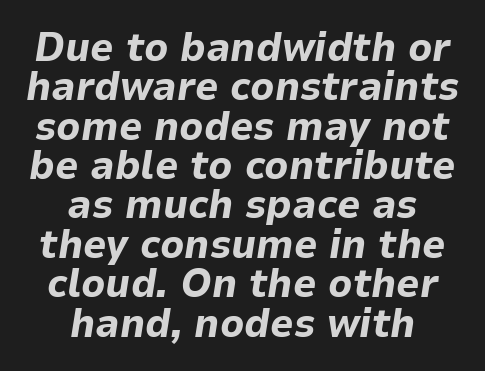
{"italic": "yes", "lean": "right", "slant_degrees": 9, "bold": "yes", "weight": "bold", "width": "normal", "stroke_contrast": "low", "x_height": "medium", "monospaced": "no", "underline": "no", "align": "center", "line_spacing": "tight", "line_spacing_ratio": 0.96, "letter_spacing": "normal", "letter_spacing_em": 0.0, "glyph_px": 41}
